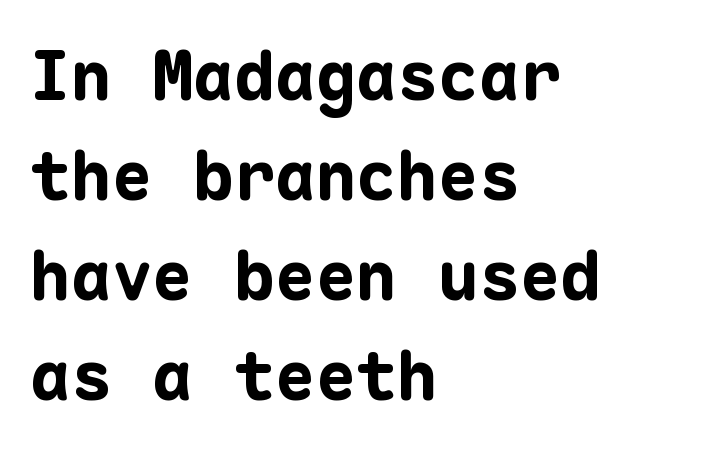
{"serif": "no", "italic": "no", "bold": "yes", "weight": "bold", "width": "normal", "stroke_contrast": "low", "x_height": "medium", "monospaced": "yes", "underline": "no", "align": "left", "line_spacing": "normal", "line_spacing_ratio": 1.47, "letter_spacing": "normal", "letter_spacing_em": 0.0, "glyph_px": 68}
